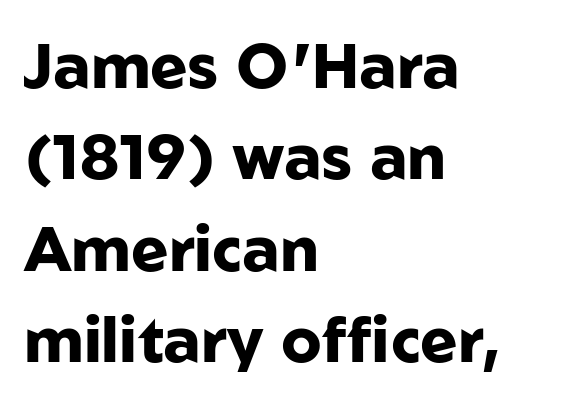
The image shows 63 px heavy sans-serif type, upright; set left-aligned, normal line spacing (1.45x), normal letter spacing, not underlined; low stroke contrast and a medium x-height.
